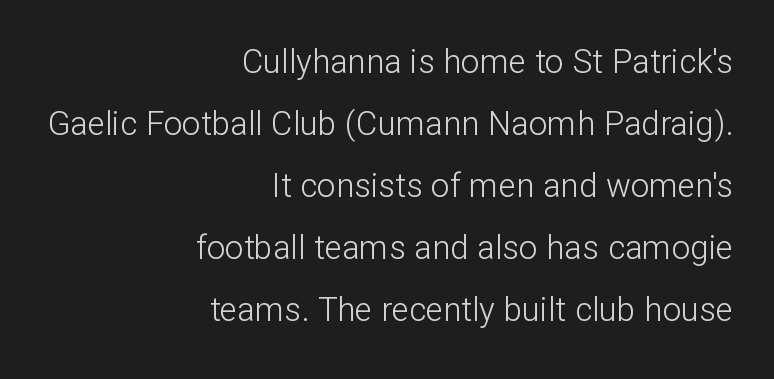
In terms of letterform style, serifs are entirely absent. A typesetter would mark this as roman, not italic. The text block is weighted toward the right margin, trailing off unevenly leftward. Heft: none added — not bold.
